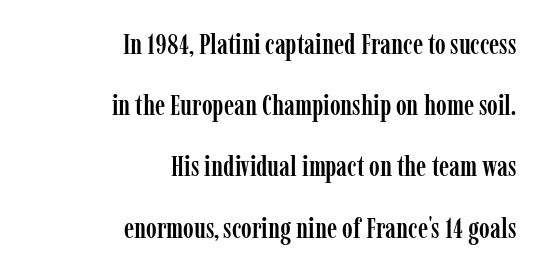
The image shows 29 px condensed serif type, upright; set right-aligned, loose line spacing (2.11x), normal letter spacing, not underlined; low stroke contrast and a medium x-height.
